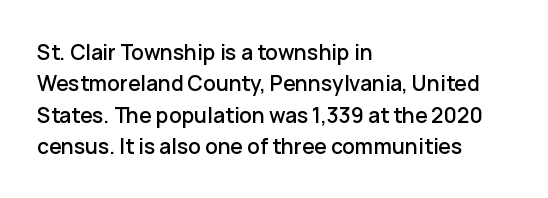
Q: Is the text italic (slanted)? A: No, it is upright.
Q: Is the text underlined? A: No.
Q: How is the paragraph aligned? A: Left-aligned.
Q: Is the spacing between letters normal or unusually wide? A: Normal.
Q: Is the spacing between lines tight, normal or loose? A: Normal.
